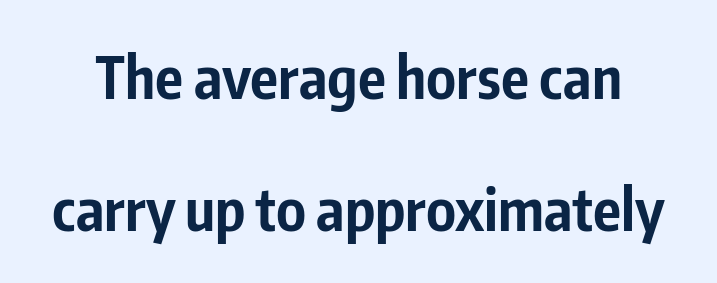
The image shows 58 px bold, condensed sans-serif type, upright; set loose line spacing (2.27x), normal letter spacing, not underlined; low stroke contrast and a medium x-height.
